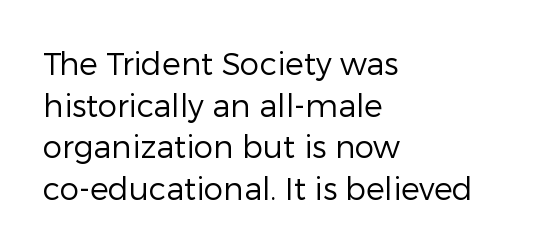
The image shows 31 px regular-weight sans-serif type, upright; set left-aligned, normal line spacing (1.34x), normal letter spacing, not underlined; low stroke contrast and a medium x-height.
